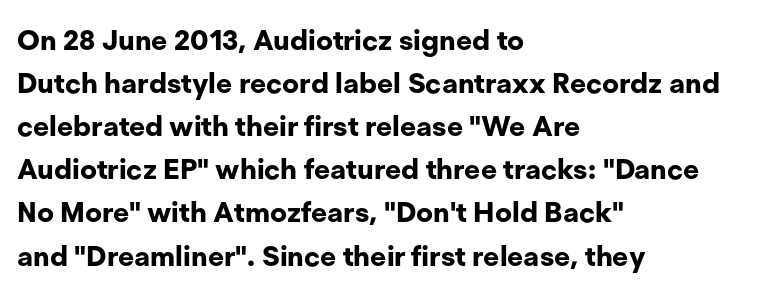
Q: Is the text bold? A: Yes.
Q: Is the text italic (slanted)? A: No, it is upright.
Q: Is the typeface a serif or a sans-serif typeface? A: Sans-serif.
Q: Is the text underlined? A: No.
Q: How is the paragraph aligned? A: Left-aligned.
Q: Is the spacing between letters normal or unusually wide? A: Normal.
Q: Is the spacing between lines tight, normal or loose? A: Normal.
Q: Width (condensed, normal, or wide)? A: Normal.
Q: Stroke contrast? A: Low.
Q: x-height? A: Medium.
Q: Monospaced? A: No.
